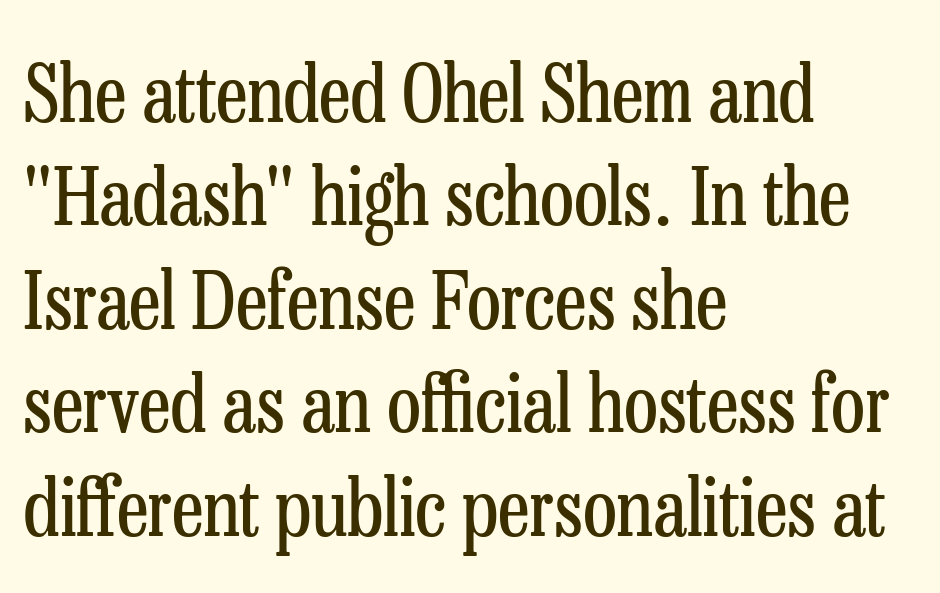
Q: Is the text bold? A: No.
Q: Is the text italic (slanted)? A: No, it is upright.
Q: Is the typeface a serif or a sans-serif typeface? A: Serif.
Q: Is the text underlined? A: No.
Q: How is the paragraph aligned? A: Left-aligned.
Q: Is the spacing between letters normal or unusually wide? A: Normal.
Q: Is the spacing between lines tight, normal or loose? A: Normal.
Q: Width (condensed, normal, or wide)? A: Condensed.
Q: Stroke contrast? A: Low.
Q: x-height? A: Medium.
Q: Monospaced? A: No.
